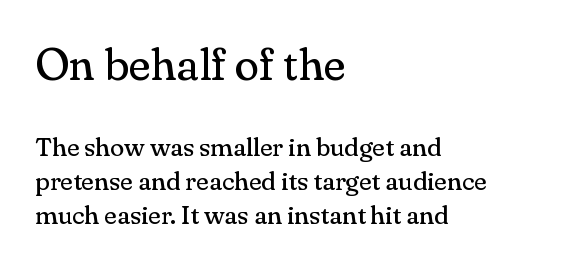
Q: Is the text bold? A: No.
Q: Is the text italic (slanted)? A: No, it is upright.
Q: Is the typeface a serif or a sans-serif typeface? A: Serif.
Q: Is the text underlined? A: No.
Q: How is the paragraph aligned? A: Left-aligned.
Q: Is the spacing between letters normal or unusually wide? A: Normal.
Q: Is the spacing between lines tight, normal or loose? A: Normal.
Q: Which block of text is set in a larger size, the first (top) or the second (bottom)? A: The first (top) one.
Q: Width (condensed, normal, or wide)? A: Normal.
Q: Stroke contrast? A: Medium.
Q: x-height? A: Small.
Q: Monospaced? A: No.
